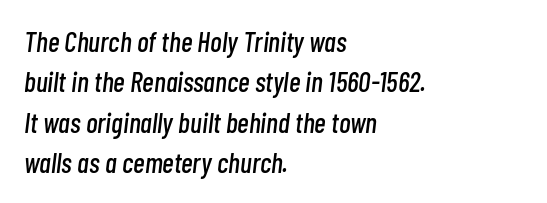
Successive baselines arrive at the customary interval. The baseline area is clear. It's the slanting kind of type. The setting favours the left margin, as ordinary paragraphs usually do.
